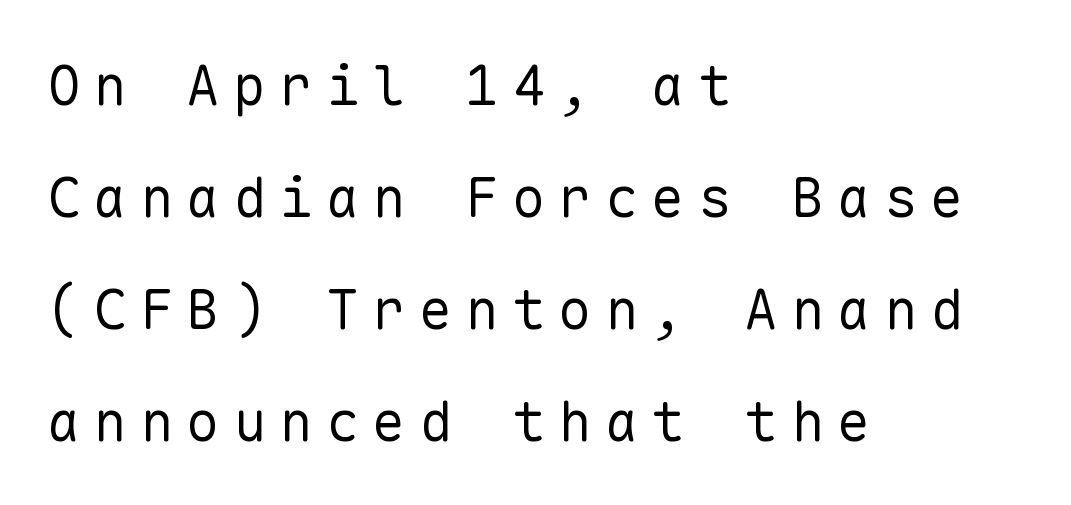
The image shows 56 px regular-weight sans-serif type, upright, monospaced; set left-aligned, loose line spacing (2.0x), unusually wide letter spacing (+0.23 em), not underlined; low stroke contrast and a medium x-height.
